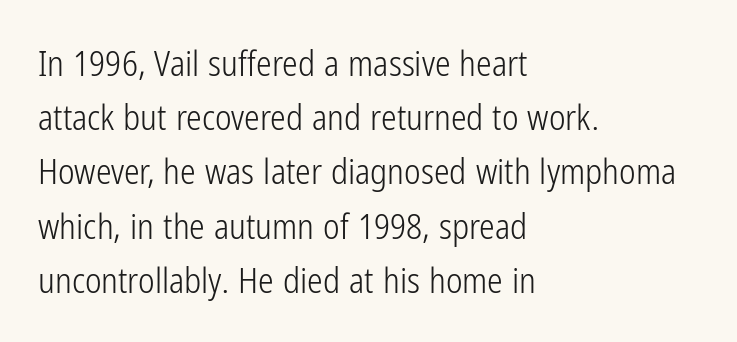
Q: Is the text bold? A: No.
Q: Is the text italic (slanted)? A: No, it is upright.
Q: Is the typeface a serif or a sans-serif typeface? A: Sans-serif.
Q: Is the text underlined? A: No.
Q: How is the paragraph aligned? A: Left-aligned.
Q: Is the spacing between letters normal or unusually wide? A: Normal.
Q: Is the spacing between lines tight, normal or loose? A: Normal.
Q: Width (condensed, normal, or wide)? A: Condensed.
Q: Stroke contrast? A: Low.
Q: x-height? A: Medium.
Q: Monospaced? A: No.
